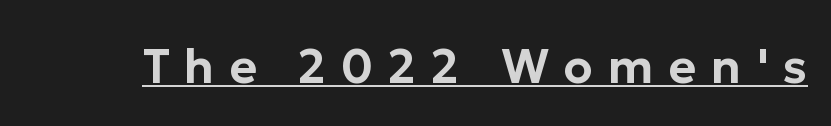
Q: Is the text italic (slanted)? A: No, it is upright.
Q: Is the typeface a serif or a sans-serif typeface? A: Sans-serif.
Q: Is the text underlined? A: Yes.
Q: Is the spacing between letters normal or unusually wide? A: Unusually wide.
Q: Width (condensed, normal, or wide)? A: Normal.
Q: Stroke contrast? A: Low.
Q: x-height? A: Medium.
Q: Monospaced? A: No.
